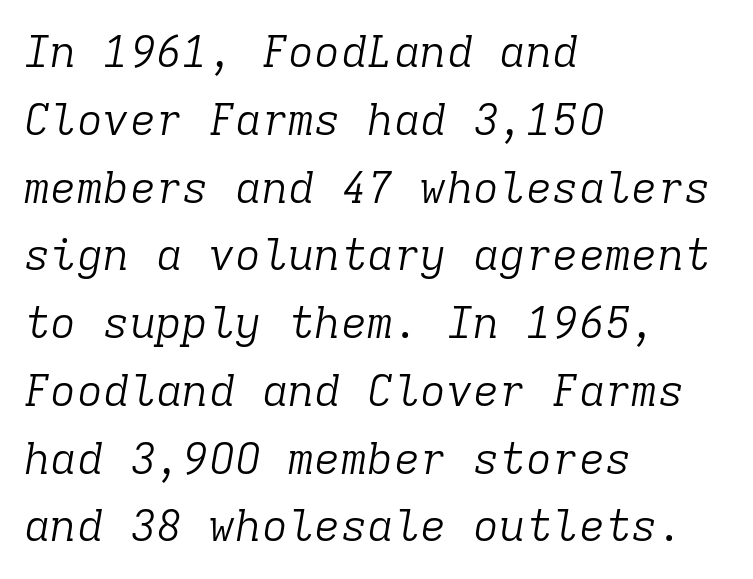
{"serif": "yes", "italic": "yes", "lean": "right", "slant_degrees": 9, "bold": "no", "weight": "light", "width": "normal", "stroke_contrast": "low", "x_height": "medium", "monospaced": "yes", "underline": "no", "align": "left", "line_spacing": "normal", "line_spacing_ratio": 1.54, "letter_spacing": "normal", "letter_spacing_em": 0.0, "glyph_px": 44}
